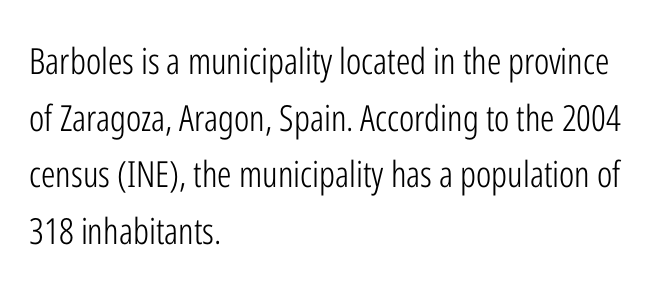
The image shows 36 px light, condensed sans-serif type, upright; set left-aligned, normal line spacing (1.57x), normal letter spacing, not underlined; low stroke contrast and a medium x-height.
